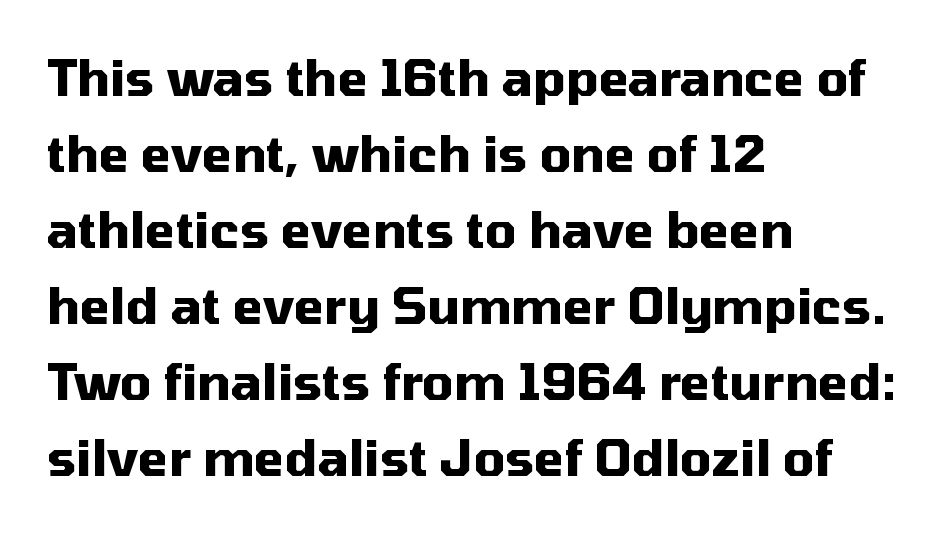
{"serif": "no", "italic": "no", "bold": "yes", "weight": "heavy", "width": "normal", "stroke_contrast": "medium", "x_height": "medium", "monospaced": "no", "underline": "no", "align": "left", "line_spacing": "normal", "line_spacing_ratio": 1.55, "letter_spacing": "normal", "letter_spacing_em": 0.0, "glyph_px": 49}
